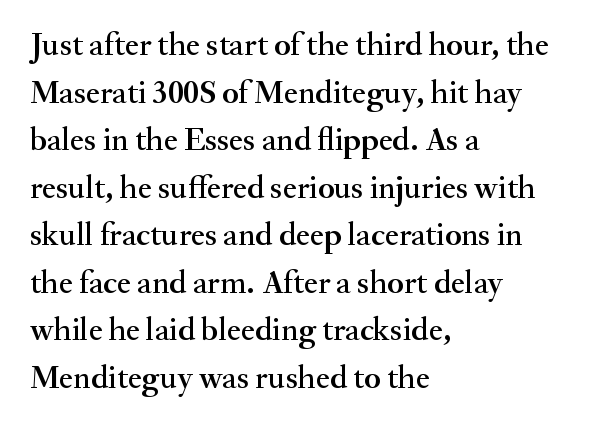
The face used here is rendered with its standard letterfit. Underlining? Definitely not there. Students, observe: this is what conventionally led text looks like. Classification — serif. Spacing verdict: proportional, widths tailored to each character.
